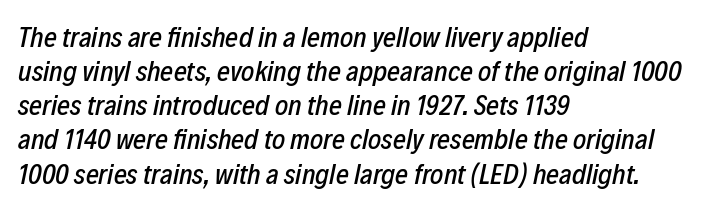
{"italic": "yes", "lean": "right", "slant_degrees": 12, "width": "condensed", "stroke_contrast": "low", "x_height": "medium", "monospaced": "no", "underline": "no", "align": "left", "line_spacing_ratio": 1.22, "letter_spacing": "normal", "letter_spacing_em": 0.0, "glyph_px": 28}
